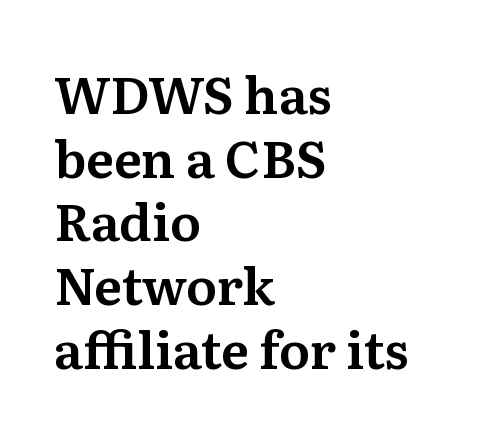
The letters sit at their default tracking, neither squeezed nor spread. Nope, not italic — everything's standing straight. One glance says typical: line gaps are just what's usual. The text block is weighted toward the left margin, trailing off unevenly rightward.
